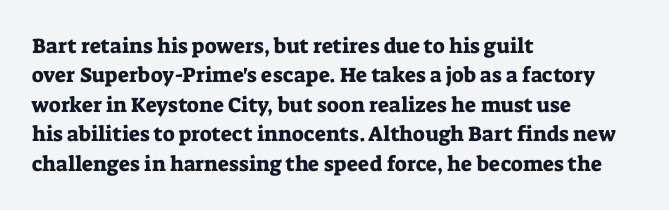
The image shows 21 px text type, upright; set left-aligned, normal line spacing (1.4x), normal letter spacing, not underlined.
